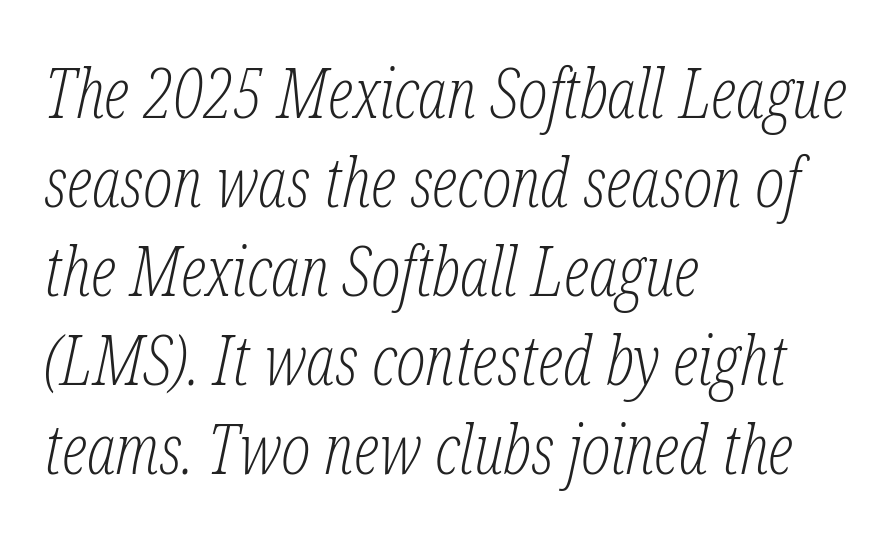
Q: Is the text bold? A: No.
Q: Is the text italic (slanted)? A: Yes, it leans right by about 12 degrees.
Q: Is the typeface a serif or a sans-serif typeface? A: Serif.
Q: Is the text underlined? A: No.
Q: How is the paragraph aligned? A: Left-aligned.
Q: Is the spacing between letters normal or unusually wide? A: Normal.
Q: Is the spacing between lines tight, normal or loose? A: Normal.
Q: Width (condensed, normal, or wide)? A: Condensed.
Q: Stroke contrast? A: Low.
Q: x-height? A: Medium.
Q: Monospaced? A: No.
